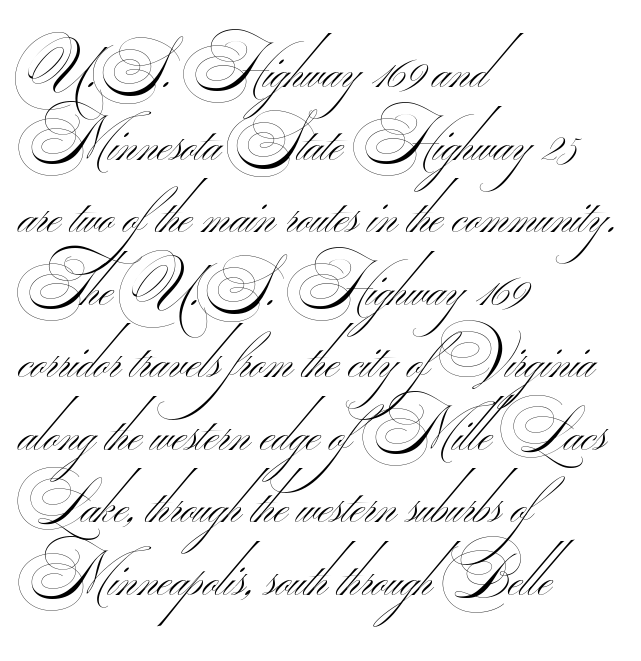
The image shows 59 px thin, wide sans-serif type; set left-aligned, line spacing 1.23x, normal letter spacing, not underlined; medium stroke contrast.
